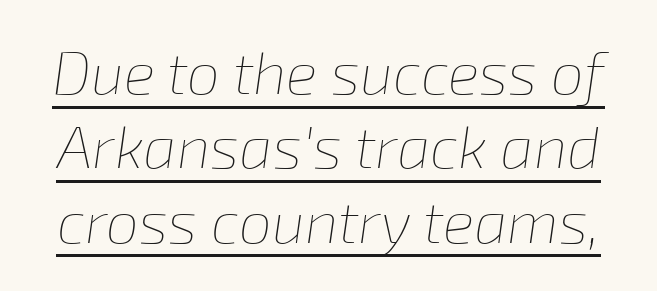
Compared with undecorated copy, this sample adds a rule below the words. Each new line begins a customary step beneath the previous one. This sample has the flowing, uneven cadence of proportional lettering. No extra tracking has been applied to these lines. Posture: slanted.
